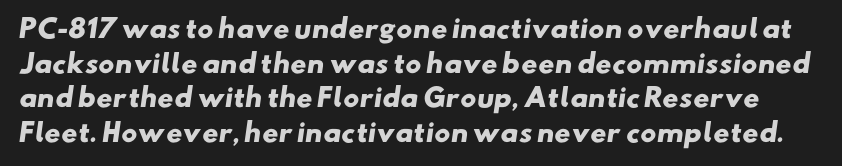
The vertical gap from one line to the next is medium. Nobody drew a line under any word here. The passage shown has conventional tracking throughout. Thick stems and heavy bowls — unmistakably bold.
